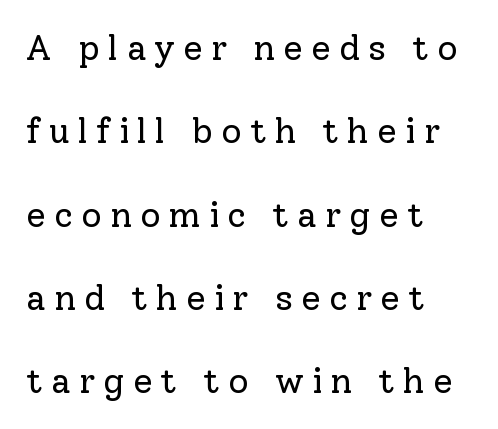
Q: Is the text bold? A: No.
Q: Is the text italic (slanted)? A: No, it is upright.
Q: Is the typeface a serif or a sans-serif typeface? A: Serif.
Q: Is the text underlined? A: No.
Q: How is the paragraph aligned? A: Left-aligned.
Q: Is the spacing between letters normal or unusually wide? A: Unusually wide.
Q: Is the spacing between lines tight, normal or loose? A: Loose.
Q: Width (condensed, normal, or wide)? A: Normal.
Q: Stroke contrast? A: Low.
Q: x-height? A: Medium.
Q: Monospaced? A: No.
